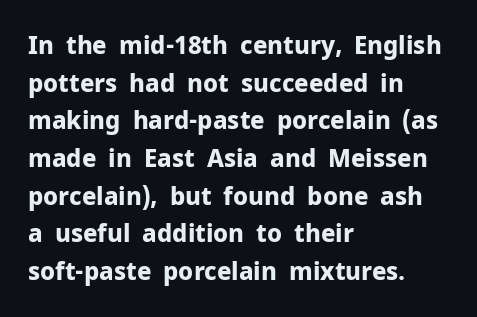
Q: Is the text bold? A: Yes.
Q: Is the text italic (slanted)? A: No, it is upright.
Q: Is the text underlined? A: No.
Q: How is the paragraph aligned? A: Left-aligned.
Q: Is the spacing between letters normal or unusually wide? A: Normal.
Q: Is the spacing between lines tight, normal or loose? A: Normal.
